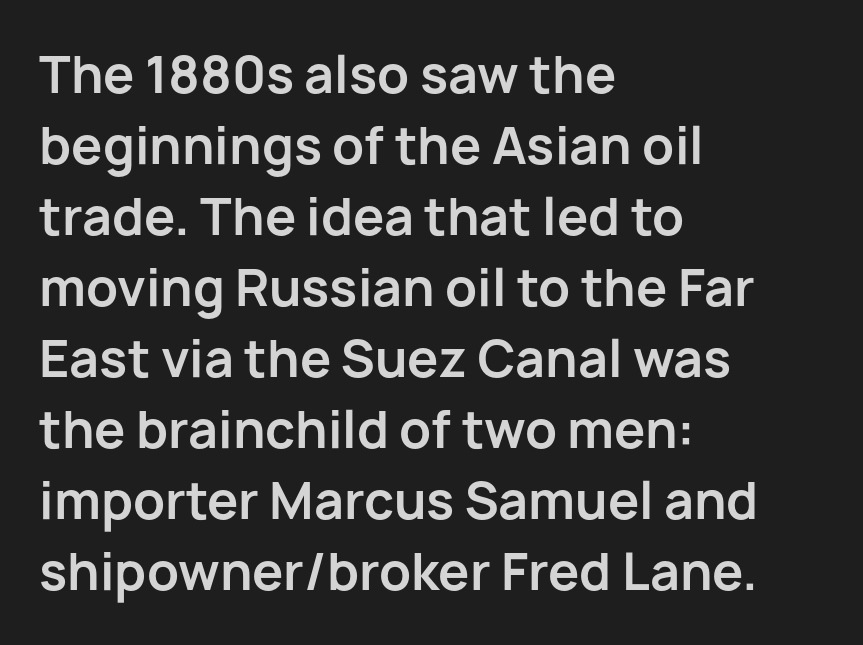
Q: Is the text bold? A: Yes.
Q: Is the text italic (slanted)? A: No, it is upright.
Q: Is the typeface a serif or a sans-serif typeface? A: Sans-serif.
Q: Is the text underlined? A: No.
Q: How is the paragraph aligned? A: Left-aligned.
Q: Is the spacing between letters normal or unusually wide? A: Normal.
Q: Is the spacing between lines tight, normal or loose? A: Normal.
Q: Width (condensed, normal, or wide)? A: Normal.
Q: Stroke contrast? A: Low.
Q: x-height? A: Medium.
Q: Monospaced? A: No.
